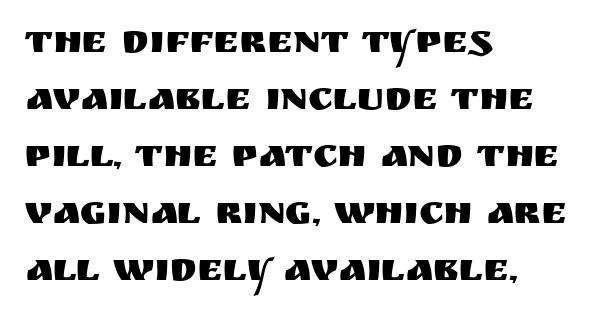
The image shows 39 px sans-serif type, upright; set left-aligned, normal line spacing (1.46x), normal letter spacing, not underlined; medium stroke contrast and a large x-height.
